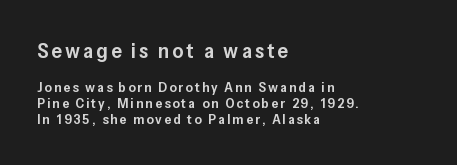
{"italic": "no", "bold": "semi", "underline": "no", "align": "left", "line_spacing": "tight", "line_spacing_ratio": 1.14, "larger_block": "first", "size_ratio": 1.5, "glyph_px": 21}
